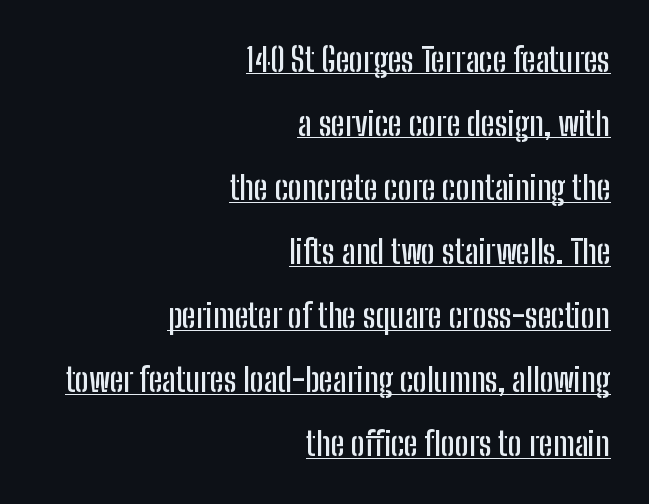
{"serif": "no", "italic": "no", "width": "condensed", "stroke_contrast": "low", "x_height": "medium", "monospaced": "no", "underline": "yes", "align": "right", "line_spacing": "loose", "line_spacing_ratio": 1.94, "letter_spacing": "normal", "letter_spacing_em": 0.0, "glyph_px": 33}
